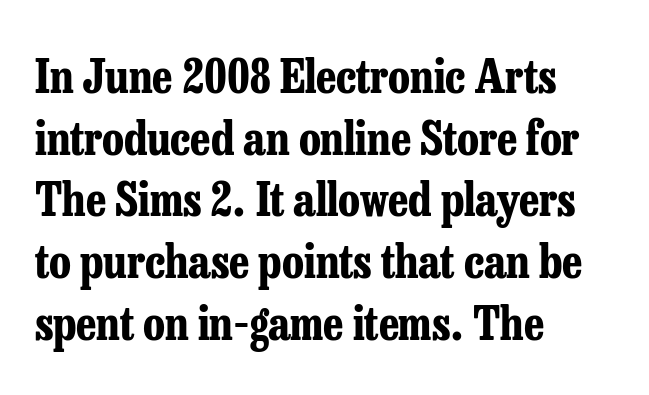
{"serif": "yes", "italic": "no", "bold": "yes", "weight": "bold", "width": "condensed", "stroke_contrast": "low", "x_height": "medium", "monospaced": "no", "underline": "no", "align": "left", "line_spacing": "normal", "line_spacing_ratio": 1.34, "letter_spacing": "normal", "letter_spacing_em": 0.0, "glyph_px": 46}
